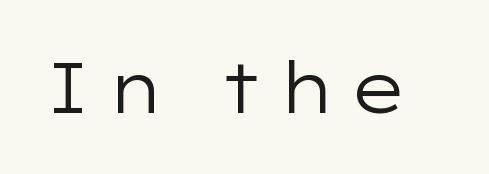
Q: Is the text bold? A: No.
Q: Is the text italic (slanted)? A: No, it is upright.
Q: Is the typeface a serif or a sans-serif typeface? A: Sans-serif.
Q: Is the text underlined? A: No.
Q: Width (condensed, normal, or wide)? A: Wide.
Q: Stroke contrast? A: Low.
Q: x-height? A: Medium.
Q: Monospaced? A: No.
